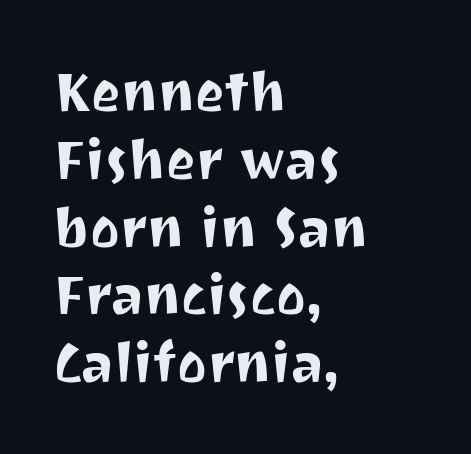
The image shows 56 px sans-serif type, upright; set left-aligned, line spacing 1.21x, normal letter spacing, not underlined; medium stroke contrast and a medium x-height.
